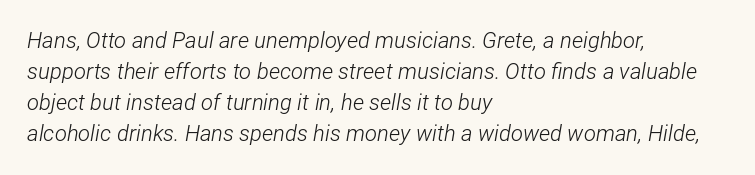
The space between consecutive lines is moderate. Heft: none added — not bold. The face used here has a pronounced slope to its letters. No extra tracking has been applied to these lines. This rendering uses left alignment, leaving the right contour irregular. The words here are not underlined.
